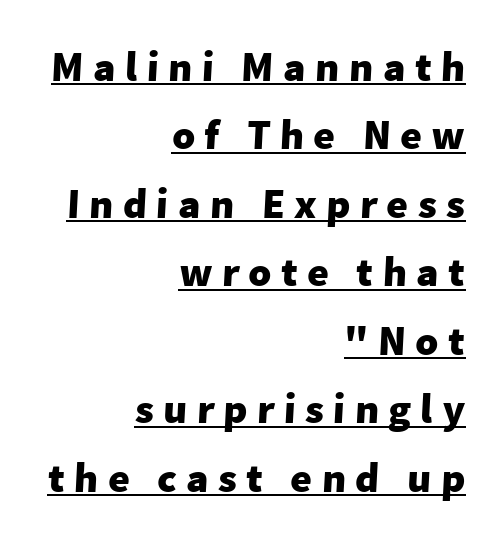
Underlining? Definitely there. Casual observation: everything's shoved over to the right. Horizontal bands of white between lines are of average thickness. Compared with typical body copy, the letter spacing here is much looser. The passage shown is typeset with a sans-serif family.
